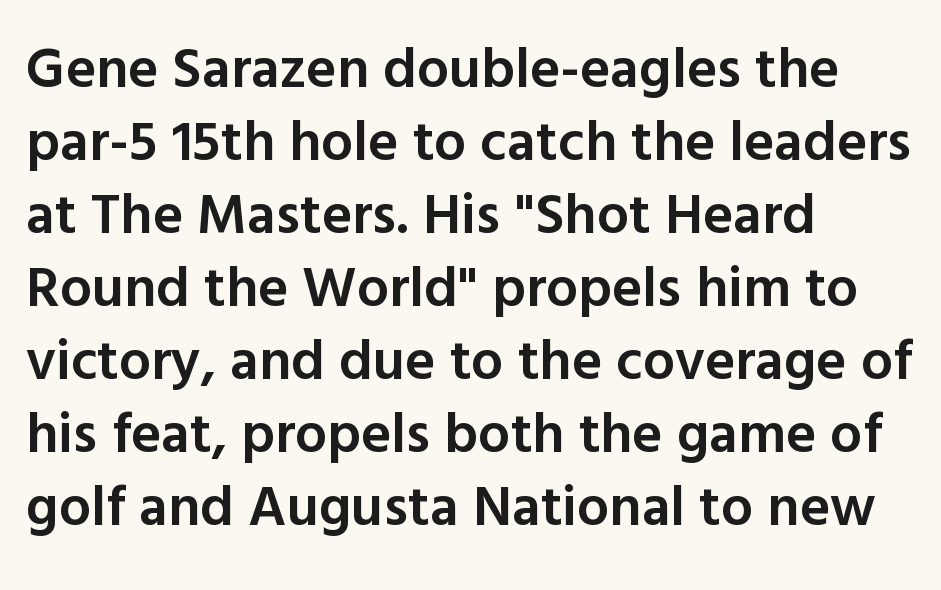
The image shows 57 px semibold sans-serif type, upright; set left-aligned, normal line spacing (1.28x), normal letter spacing, not underlined; a medium x-height.
